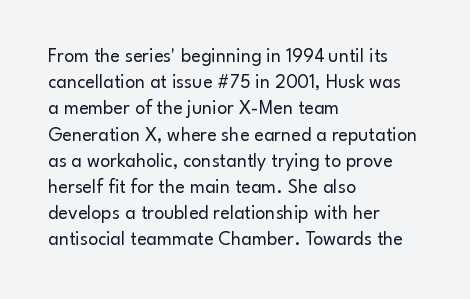
The image shows 20 px text type, upright; set left-aligned, normal line spacing (1.31x), normal letter spacing, not underlined.
